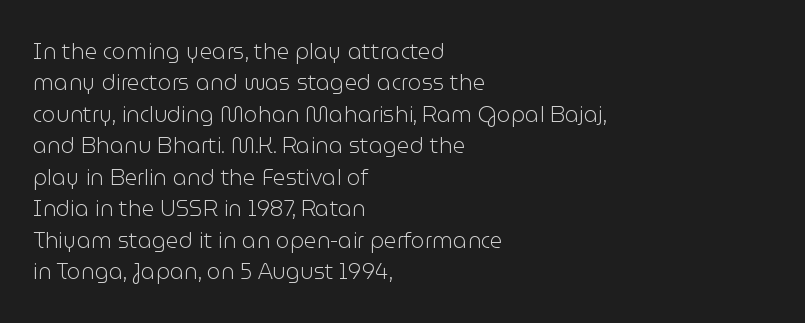
{"italic": "no", "bold": "no", "underline": "no", "align": "left", "line_spacing": "normal", "line_spacing_ratio": 1.43, "letter_spacing": "normal", "letter_spacing_em": 0.0, "glyph_px": 22}
